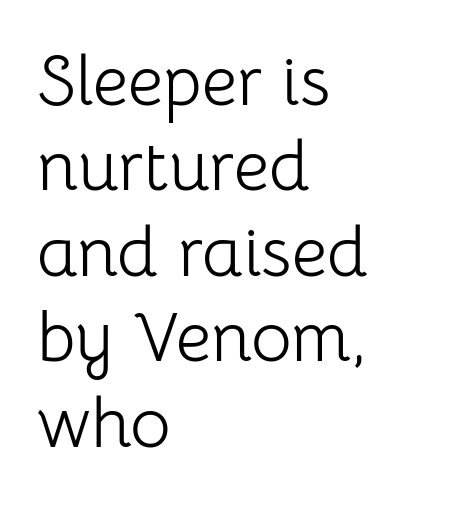
Every stem runs plumb, perpendicular to the baseline. Heaviness? Minimal to ordinary, like unemphasized prose. Note the varied advance widths — an 'i' is clearly narrower than an 'm'. No extra tracking has been applied to these lines. Alignment: flush left.
